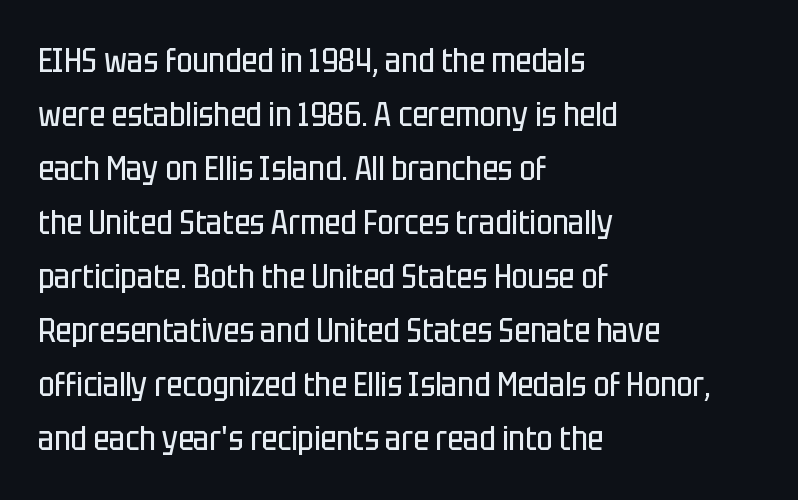
Q: Is the text bold? A: No.
Q: Is the text italic (slanted)? A: No, it is upright.
Q: Is the typeface a serif or a sans-serif typeface? A: Sans-serif.
Q: Is the text underlined? A: No.
Q: How is the paragraph aligned? A: Left-aligned.
Q: Is the spacing between letters normal or unusually wide? A: Normal.
Q: Is the spacing between lines tight, normal or loose? A: Normal.
Q: Width (condensed, normal, or wide)? A: Condensed.
Q: Stroke contrast? A: Low.
Q: x-height? A: Large.
Q: Monospaced? A: No.
